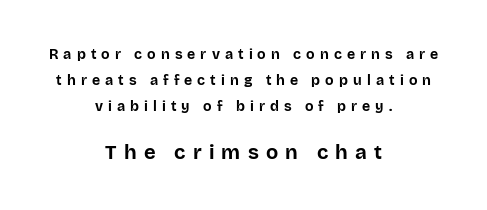
The image shows 20 px bold type, upright; set centered, line spacing 1.87x, unusually wide letter spacing (+0.36 em), not underlined; the second (bottom) block is 1.43x larger.
